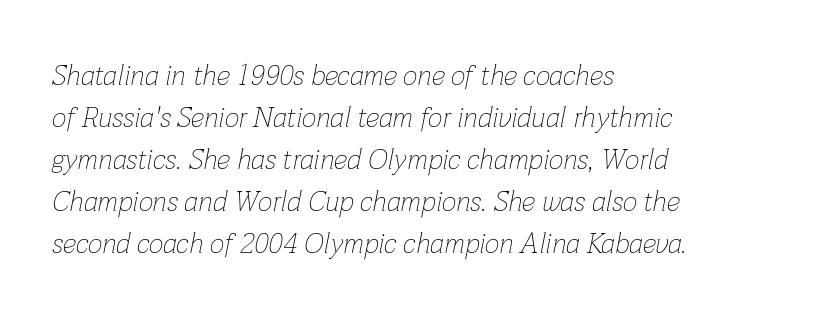
The image shows 28 px thin type, italic (leaning right); set left-aligned, normal line spacing (1.5x), normal letter spacing, not underlined; low stroke contrast and a medium x-height.
